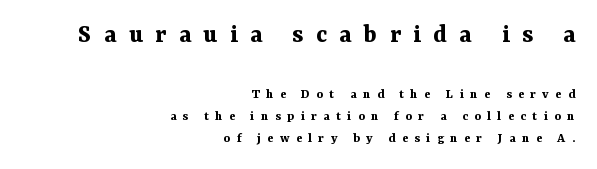
A typesetter would call this heavily tracked-out type. The lines sit at an ordinary, default distance from one another. Every character sits straight up, as roman type does. The area under the type is left untouched. A student would notice the top passage is typeset larger than what follows. Line ends are locked; line starts wander.
